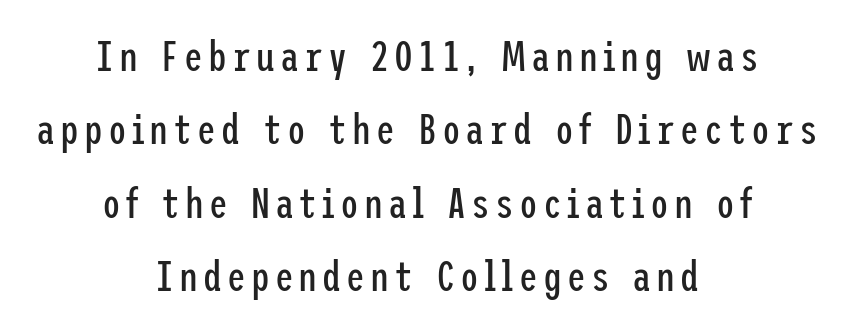
Letters rest on an invisible, unmarked baseline. The face used here is a sans, in the tradition of grotesques and geometrics. Weight class: somewhere from thin through regular. It's the straight-up-and-down kind of type. Leftover space on each line is divided equally before and after the words.
